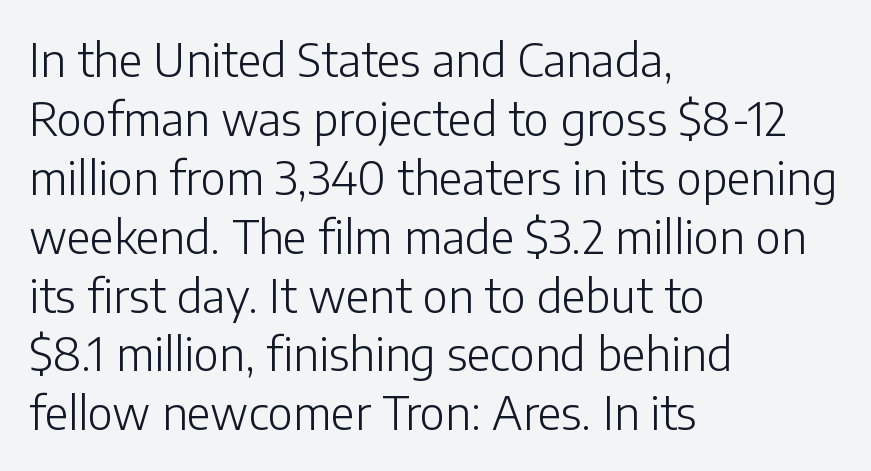
Q: Is the text bold? A: No.
Q: Is the text italic (slanted)? A: No, it is upright.
Q: Is the typeface a serif or a sans-serif typeface? A: Sans-serif.
Q: Is the text underlined? A: No.
Q: How is the paragraph aligned? A: Left-aligned.
Q: Is the spacing between letters normal or unusually wide? A: Normal.
Q: Is the spacing between lines tight, normal or loose? A: Normal.
Q: Width (condensed, normal, or wide)? A: Normal.
Q: Stroke contrast? A: Low.
Q: x-height? A: Medium.
Q: Monospaced? A: No.
